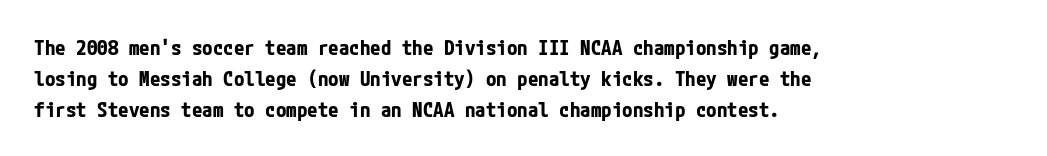
Posture: vertical. A classic flush-left, rag-right setting is used for this passage. Horizontal bands of white between lines are of average thickness. Each word holds together tightly as a unit, with standard inter-letter gaps. The font is running at its bold setting.
